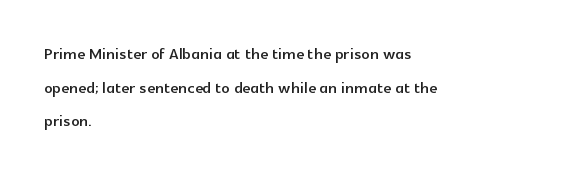
The image shows 21 px text type, upright; set left-aligned, normal line spacing (1.6x), normal letter spacing, not underlined.
